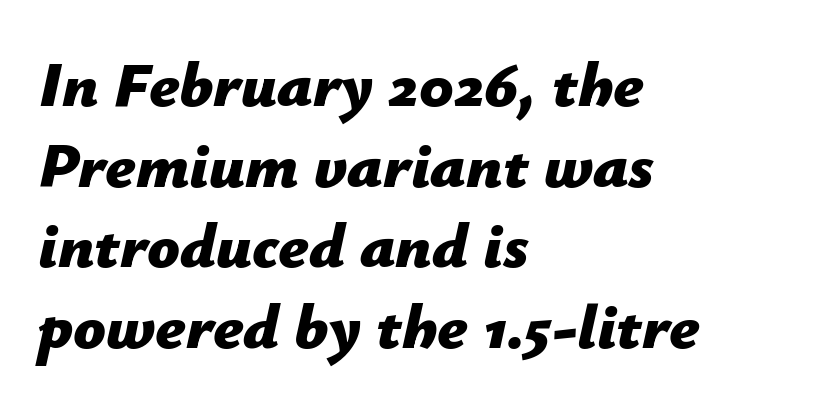
The image shows 64 px bold type, italic (leaning right); set left-aligned, normal line spacing (1.26x), normal letter spacing, not underlined; low stroke contrast and a medium x-height.
